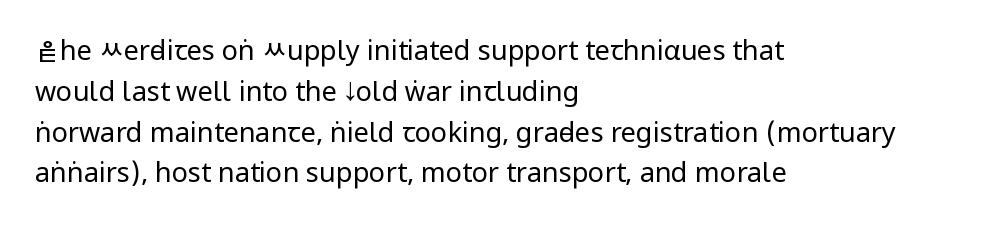
The passage shown stacks its lines at a standard gap. Plain, unruled lines of type. Summary of weight: not heavy and not bold. The rendering keeps characters at their native spacing. Notice how the stems are strictly vertical — no italics here.
